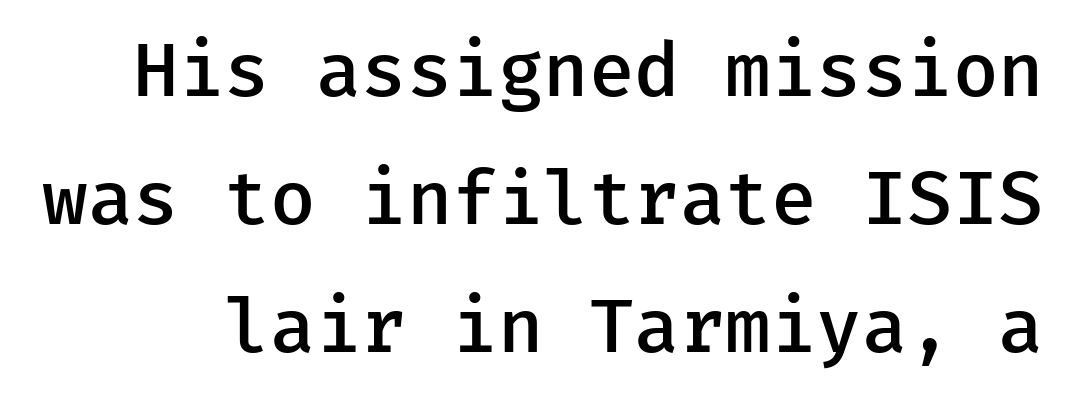
Q: Is the text bold? A: Semi-bold.
Q: Is the text italic (slanted)? A: No, it is upright.
Q: Is the typeface a serif or a sans-serif typeface? A: Sans-serif.
Q: Is the text underlined? A: No.
Q: Is the spacing between letters normal or unusually wide? A: Normal.
Q: Width (condensed, normal, or wide)? A: Normal.
Q: Stroke contrast? A: Low.
Q: x-height? A: Medium.
